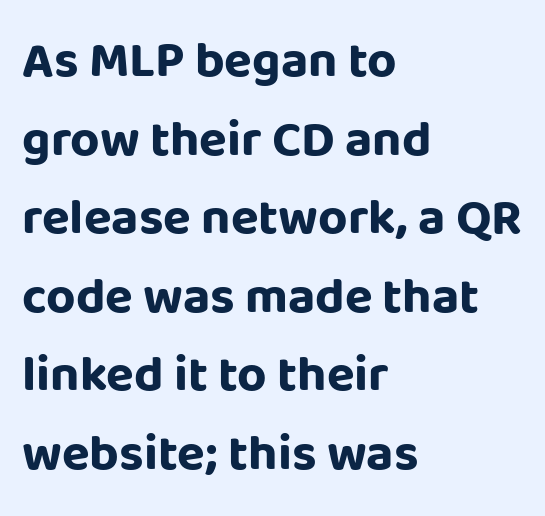
{"serif": "no", "italic": "no", "bold": "yes", "weight": "bold", "width": "normal", "stroke_contrast": "low", "x_height": "large", "monospaced": "no", "underline": "no", "align": "left", "line_spacing": "normal", "line_spacing_ratio": 1.54, "letter_spacing": "normal", "letter_spacing_em": 0.0, "glyph_px": 51}
